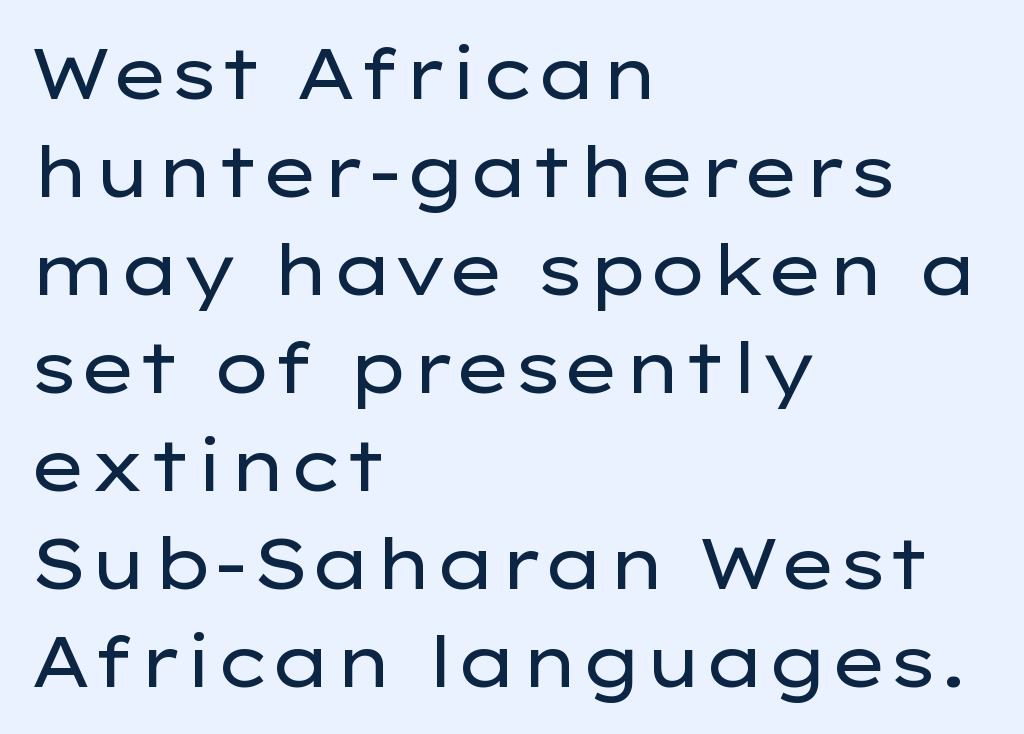
The image shows 70 px regular-weight, wide sans-serif type, upright; set left-aligned, normal line spacing (1.4x), normal letter spacing, not underlined; low stroke contrast and a medium x-height.
